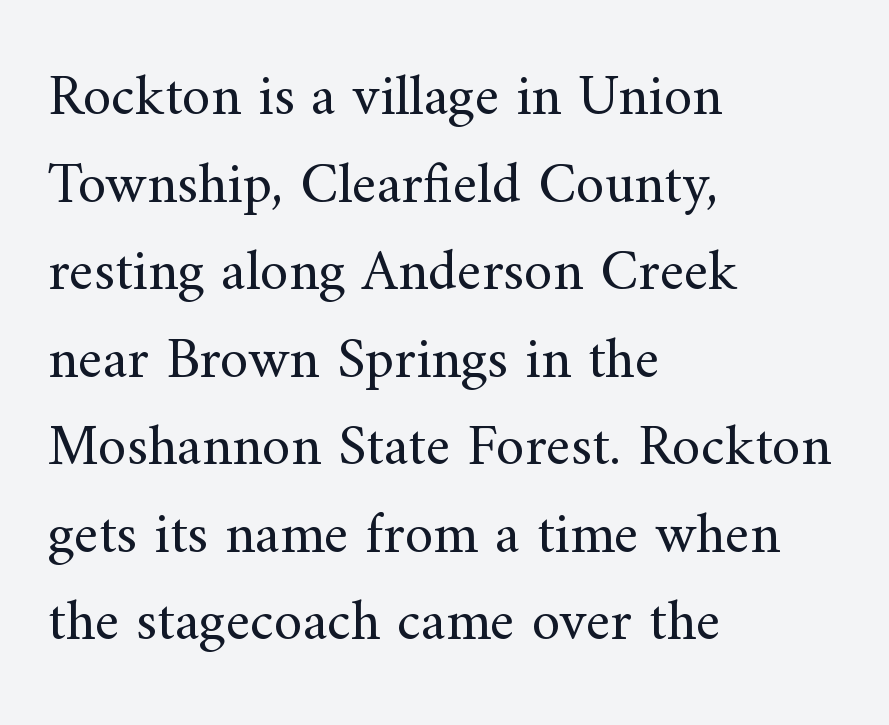
Q: Is the text bold? A: No.
Q: Is the text italic (slanted)? A: No, it is upright.
Q: Is the typeface a serif or a sans-serif typeface? A: Serif.
Q: Is the text underlined? A: No.
Q: How is the paragraph aligned? A: Left-aligned.
Q: Is the spacing between letters normal or unusually wide? A: Normal.
Q: Is the spacing between lines tight, normal or loose? A: Normal.
Q: Width (condensed, normal, or wide)? A: Normal.
Q: Stroke contrast? A: Medium.
Q: x-height? A: Small.
Q: Monospaced? A: No.
